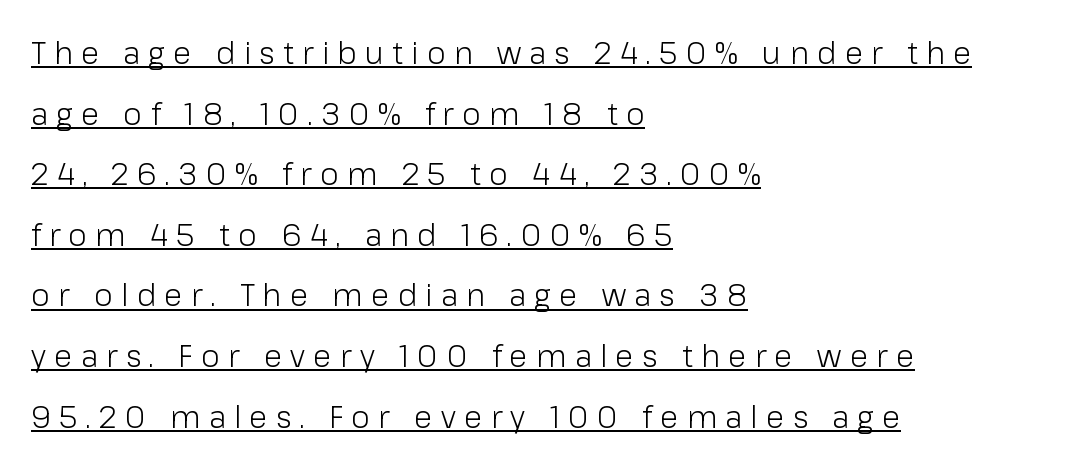
Words appear elongated and porous because spacing is wide. Vertical spacing — loose. The characters are drawn with everyday or finer stroke widths. Observe the absence of serifs on each vertical stroke in this sample. Caption: multi-line text, flush left, ragged right. Nope, not italic — everything's standing straight.
